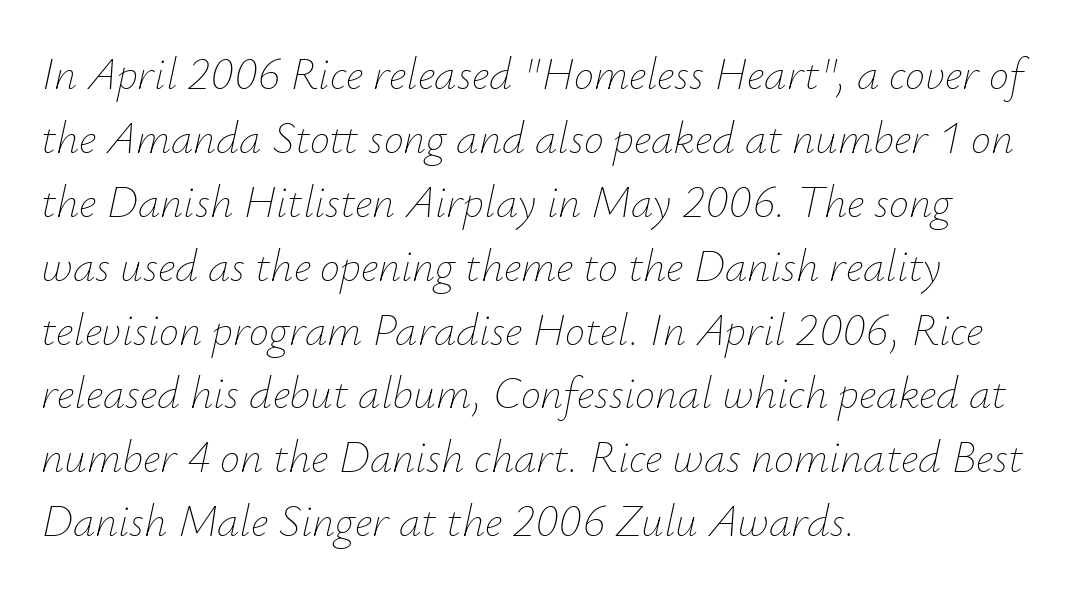
The image shows 45 px thin type, italic (leaning right); set left-aligned, normal line spacing (1.42x), normal letter spacing, not underlined; low stroke contrast and a small x-height.
